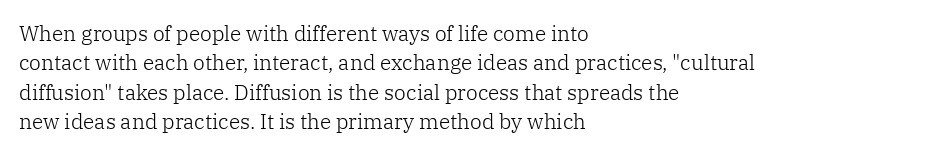
Q: Is the text bold? A: No.
Q: Is the text italic (slanted)? A: No, it is upright.
Q: Is the text underlined? A: No.
Q: How is the paragraph aligned? A: Left-aligned.
Q: Is the spacing between letters normal or unusually wide? A: Normal.
Q: Is the spacing between lines tight, normal or loose? A: Normal.
